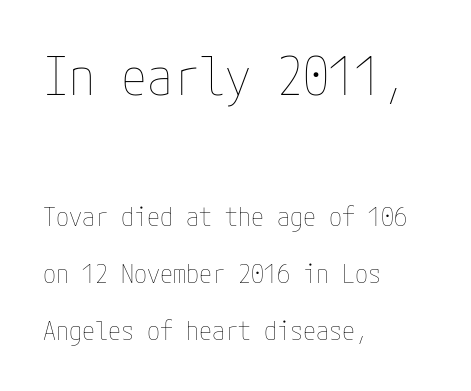
In terms of leading, this rendering errs on the spacious side. This is not heavy type; no bold has been used. Typesetter's note — upper block bumped up in size, lower block left smaller. Inter-character spacing is left at the font's built-in metrics. Line starts are locked; line ends wander. Does the lettering tilt? It doesn't — this is upright.
